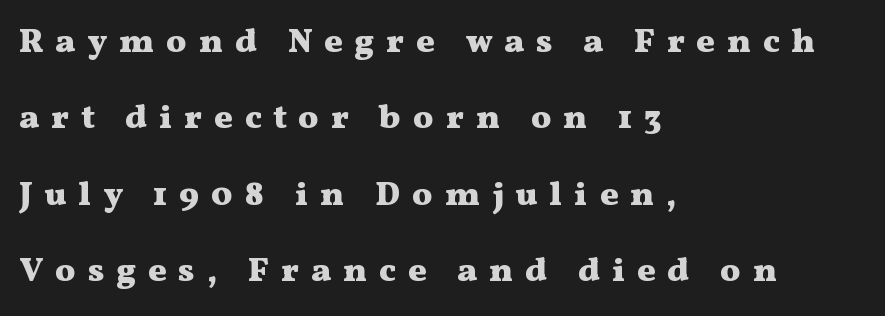
Q: Is the text bold? A: Yes.
Q: Is the text italic (slanted)? A: No, it is upright.
Q: Is the typeface a serif or a sans-serif typeface? A: Serif.
Q: Is the text underlined? A: No.
Q: How is the paragraph aligned? A: Left-aligned.
Q: Is the spacing between letters normal or unusually wide? A: Unusually wide.
Q: Is the spacing between lines tight, normal or loose? A: Loose.
Q: Width (condensed, normal, or wide)? A: Wide.
Q: Stroke contrast? A: Medium.
Q: x-height? A: Medium.
Q: Monospaced? A: No.
